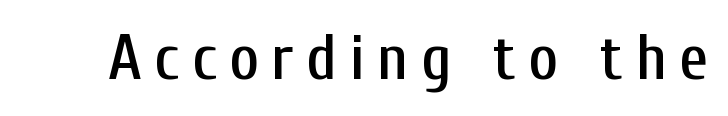
Q: Is the text italic (slanted)? A: No, it is upright.
Q: Is the typeface a serif or a sans-serif typeface? A: Sans-serif.
Q: Is the text underlined? A: No.
Q: Width (condensed, normal, or wide)? A: Condensed.
Q: Stroke contrast? A: Low.
Q: x-height? A: Medium.
Q: Monospaced? A: No.
